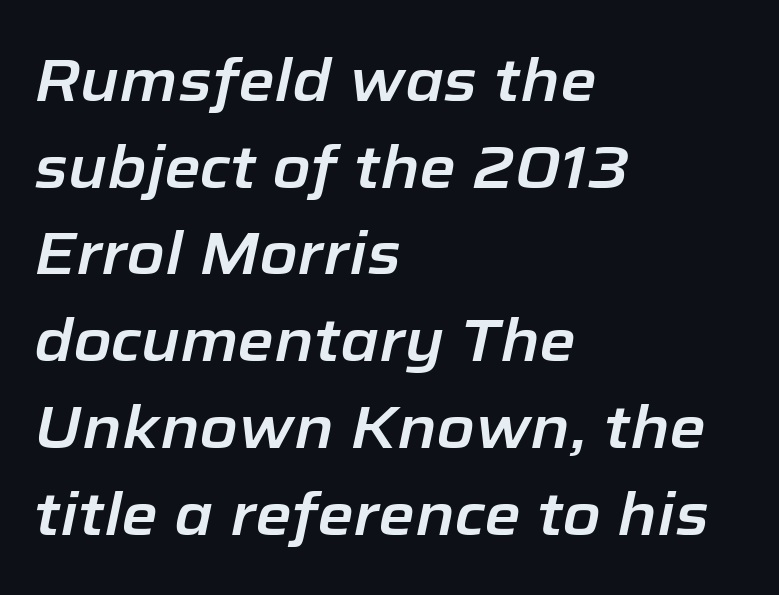
{"italic": "yes", "lean": "right", "slant_degrees": 12, "width": "normal", "stroke_contrast": "low", "x_height": "medium", "monospaced": "no", "underline": "no", "align": "left", "line_spacing": "normal", "line_spacing_ratio": 1.47, "letter_spacing": "normal", "letter_spacing_em": 0.0, "glyph_px": 59}
